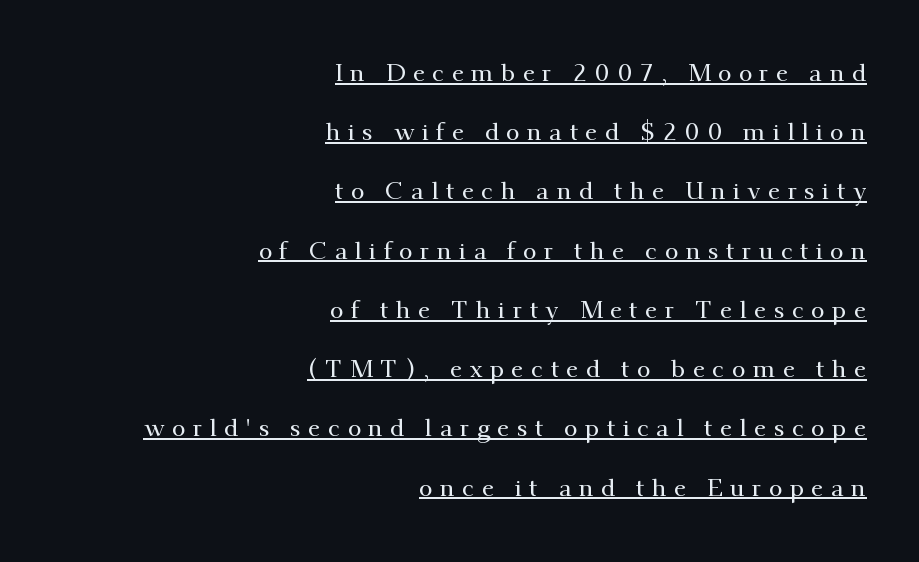
The image shows 25 px text type, upright; set right-aligned, loose line spacing (2.37x), unusually wide letter spacing (+0.29 em), underlined.
